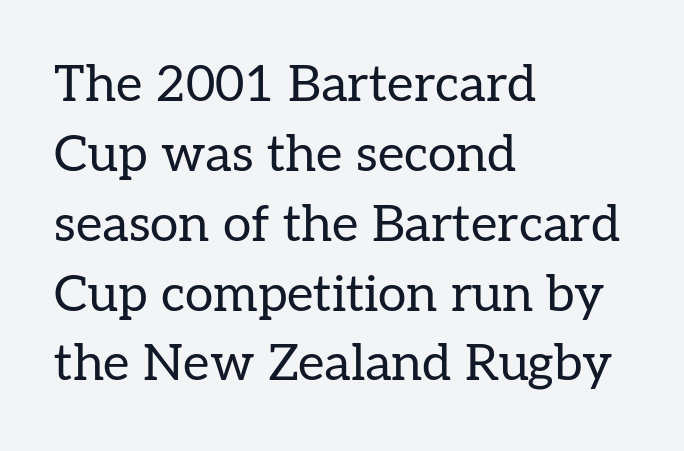
Italic? Not at all — the glyphs are vertical. Spacing verdict: proportional, widths tailored to each character. Students, observe: this is what conventionally led text looks like. The letterforms sit shoulder to shoulder at normal distance. Caption: face not bold, strokes unweighted. This rendering features lettering with no underline.
